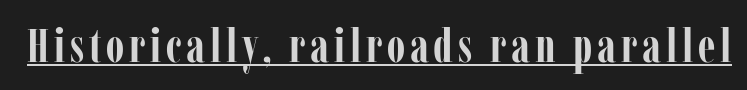
Character widths vary here, with narrow letters taking less room than wide ones. Every character sits straight up, as roman type does. Decoration check: the copy is underlined. Little horizontal feet cap the strokes, marking this as serif type.
